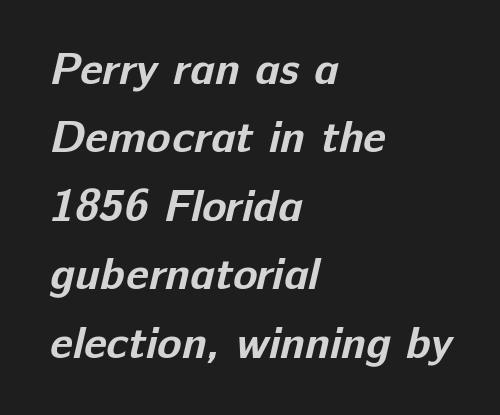
The image shows 45 px bold sans-serif type; set left-aligned, normal line spacing (1.52x), normal letter spacing, not underlined; low stroke contrast and a medium x-height.
